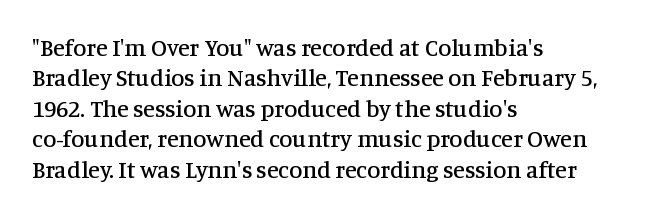
Q: Is the text italic (slanted)? A: No, it is upright.
Q: Is the text underlined? A: No.
Q: How is the paragraph aligned? A: Left-aligned.
Q: Is the spacing between letters normal or unusually wide? A: Normal.
Q: Is the spacing between lines tight, normal or loose? A: Normal.
